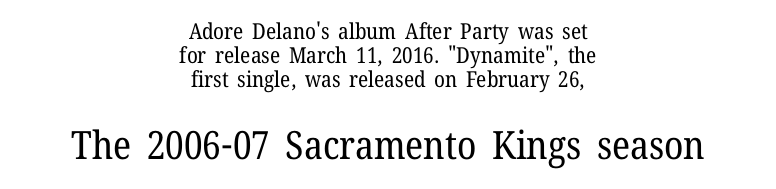
This sample is center-justified, so both line endings float freely. Do the characters align in a grid? No, the font is proportional. The face looks like a standard text weight, possibly lighter. Typographically, this falls in the serif category.
